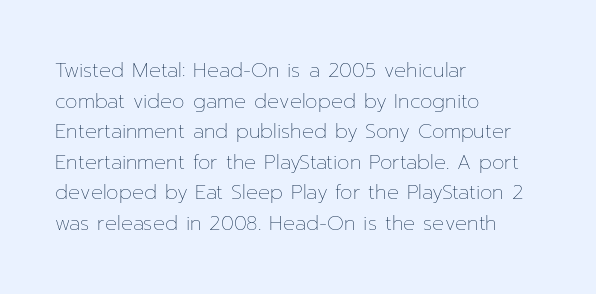
The image shows 20 px text type, upright; set left-aligned, normal line spacing (1.53x), normal letter spacing, not underlined.
